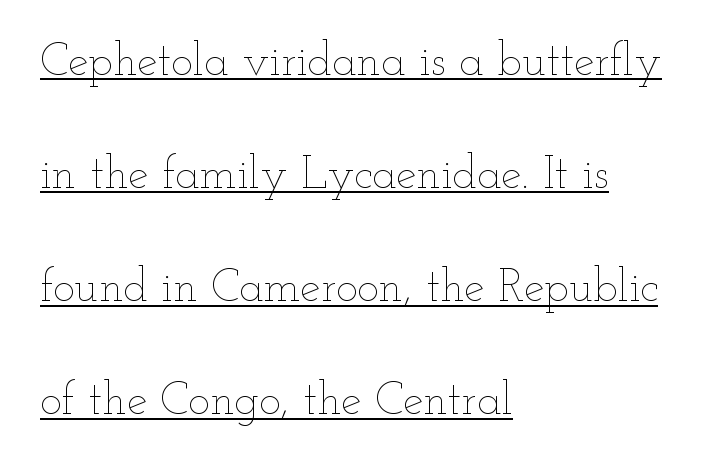
The typesetting does not lean heavy: it is not bold. Short and long lines alike share a common starting point at left. Tracking value appears to be zero — textbook default spacing. The block of text is sparse from top to bottom, with ample space between rows.
